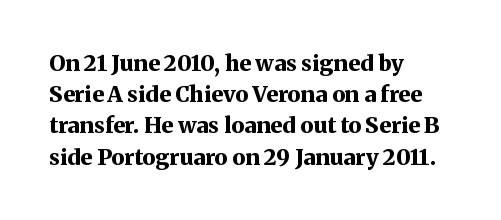
In CSS terms this would be text-align: left. Baseline-to-baseline distance is the conventional proportion of letter height. Notice how the stems are strictly vertical — no italics here. The space beneath each line is pristine and unruled. Spacing between characters is what you'd get straight out of the box. The passage shown is emphatically bold.
